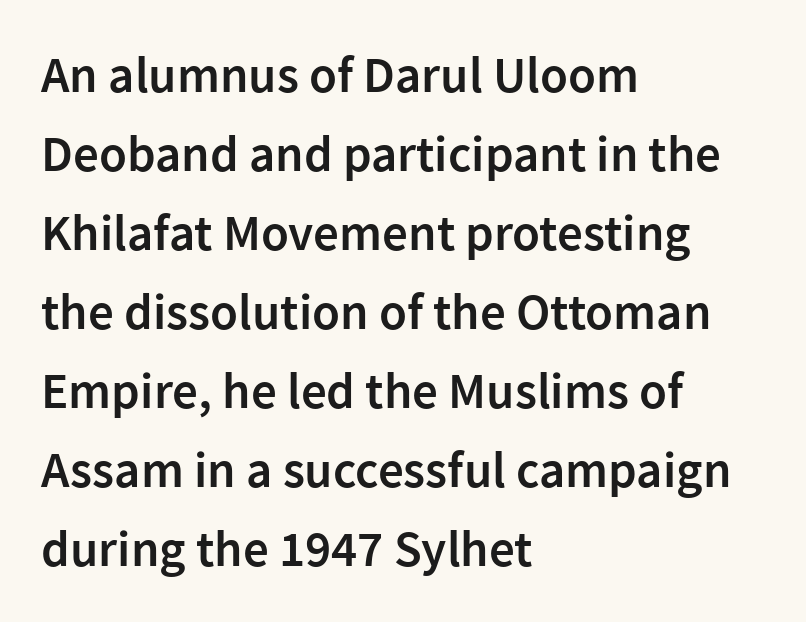
Q: Is the text bold? A: Semi-bold.
Q: Is the text italic (slanted)? A: No, it is upright.
Q: Is the typeface a serif or a sans-serif typeface? A: Sans-serif.
Q: Is the text underlined? A: No.
Q: How is the paragraph aligned? A: Left-aligned.
Q: Is the spacing between letters normal or unusually wide? A: Normal.
Q: Is the spacing between lines tight, normal or loose? A: Normal.
Q: Width (condensed, normal, or wide)? A: Normal.
Q: Stroke contrast? A: Low.
Q: x-height? A: Medium.
Q: Monospaced? A: No.
